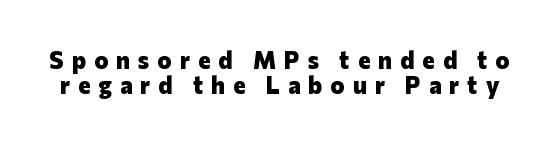
{"italic": "no", "bold": "yes", "underline": "no", "line_spacing": "tight", "line_spacing_ratio": 1.04, "letter_spacing": "wide", "letter_spacing_em": 0.33, "glyph_px": 24}
